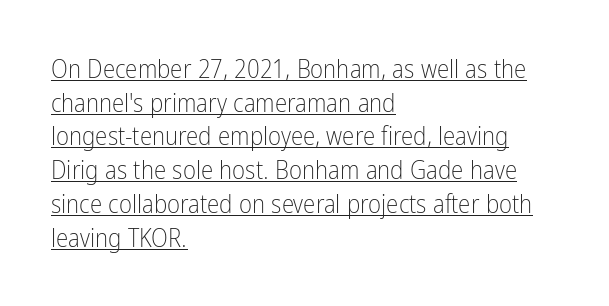
{"italic": "no", "bold": "no", "underline": "yes", "align": "left", "line_spacing": "normal", "line_spacing_ratio": 1.35, "letter_spacing": "normal", "letter_spacing_em": 0.0, "glyph_px": 25}
